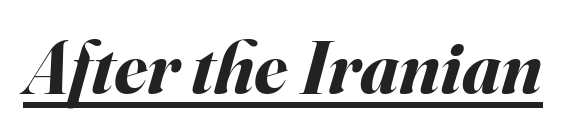
The image shows 75 px bold type, italic (leaning right); set normal letter spacing, underlined; medium stroke contrast and a small x-height.
